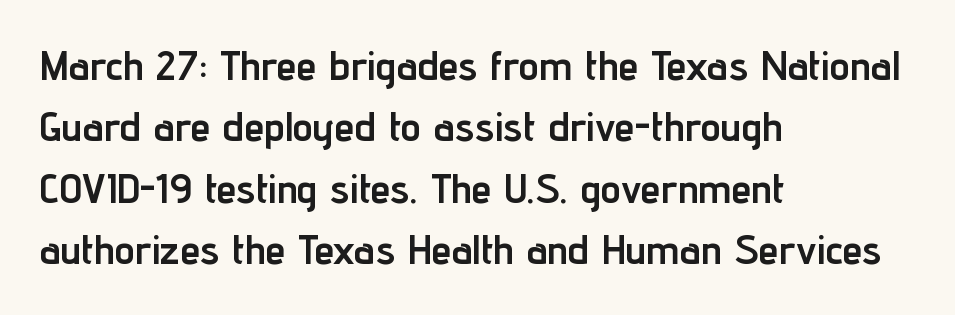
Q: Is the text bold? A: Yes.
Q: Is the text italic (slanted)? A: No, it is upright.
Q: Is the typeface a serif or a sans-serif typeface? A: Sans-serif.
Q: Is the text underlined? A: No.
Q: How is the paragraph aligned? A: Left-aligned.
Q: Is the spacing between letters normal or unusually wide? A: Normal.
Q: Is the spacing between lines tight, normal or loose? A: Normal.
Q: Width (condensed, normal, or wide)? A: Condensed.
Q: Stroke contrast? A: Low.
Q: x-height? A: Medium.
Q: Monospaced? A: No.
